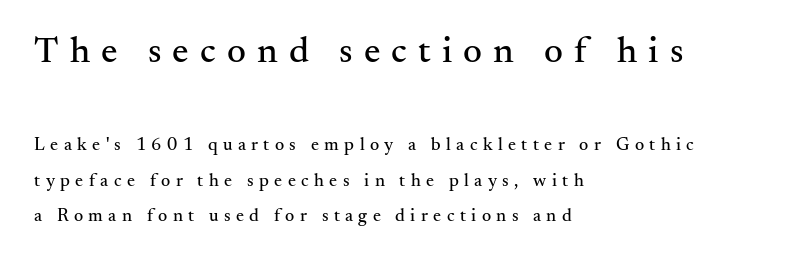
Here the glyphs are tracked loosely, breaking word shapes into spaced letters. The block sitting higher on the canvas is the one with enlarged characters. If you measured baseline to baseline, you'd find a long distance. A classic flush-left, rag-right setting is used for this passage.
